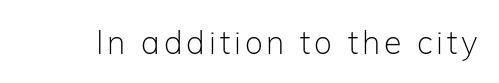
Are there feet on the stems? There aren't — it's a sans. Just letters on the line, the space beneath them empty. The lettering stays uniformly vertical, giving the passage a roman look. The weight tops out at a normal text grade. Character widths vary here, with narrow letters taking less room than wide ones.
